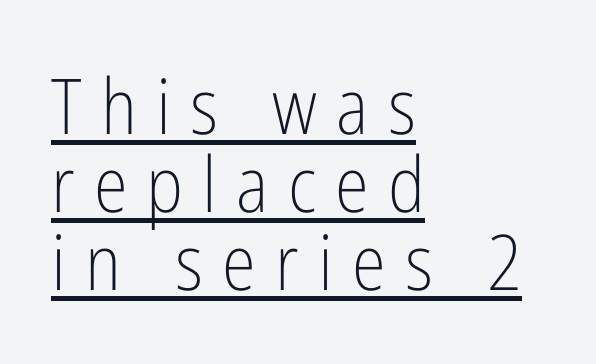
These glyphs show unthickened strokes, regular width or finer. The vertical gap from one line to the next is small. Descenders here cross a horizontal rule under the line. Regarding serifs, this sample does without them. A typesetter would mark this as roman, not italic. Words appear elongated and porous because spacing is wide.
